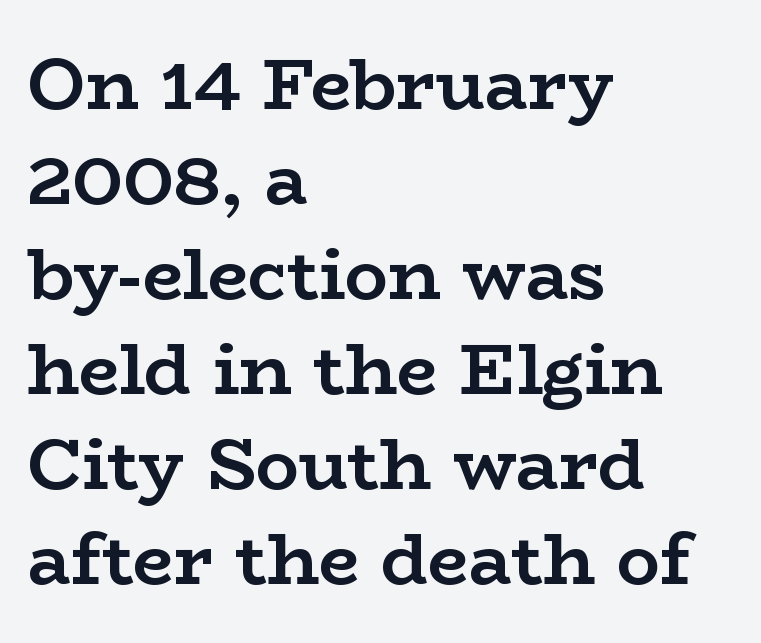
The string is rendered with underlining switched off. Every row of glyphs begins at an identical x-position on the left. Font category for this specimen: serif. Reading down the column, the eye jumps a familiar distance to each next line. These lines are rendered in a variable-pitch font. How are the letters spaced? Ordinarily, with no added tracking.
